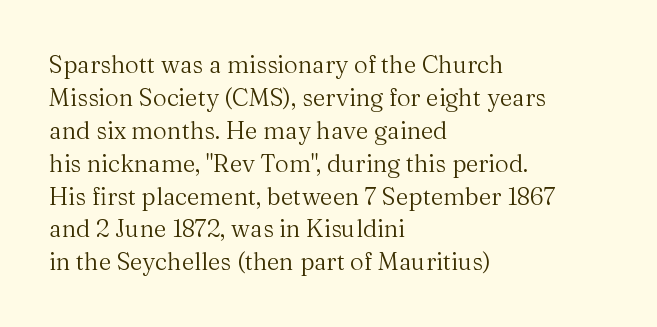
The image shows 24 px text type, upright; set left-aligned, normal line spacing (1.37x), normal letter spacing, not underlined.
